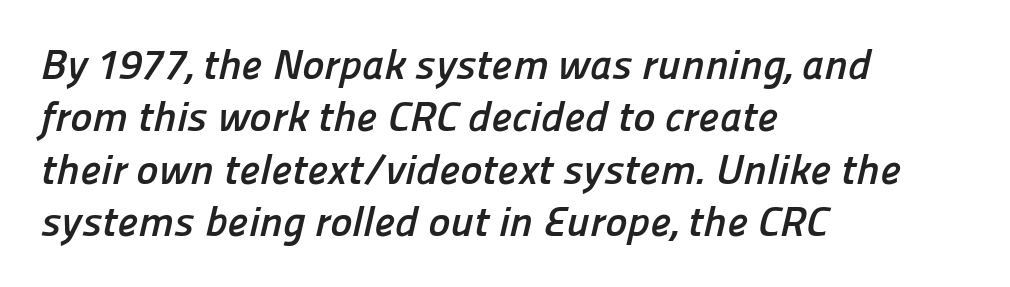
{"serif": "no", "bold": "yes", "weight": "semibold", "width": "normal", "stroke_contrast": "low", "x_height": "medium", "monospaced": "no", "underline": "no", "align": "left", "line_spacing": "normal", "line_spacing_ratio": 1.25, "letter_spacing": "normal", "letter_spacing_em": 0.0, "glyph_px": 42}
